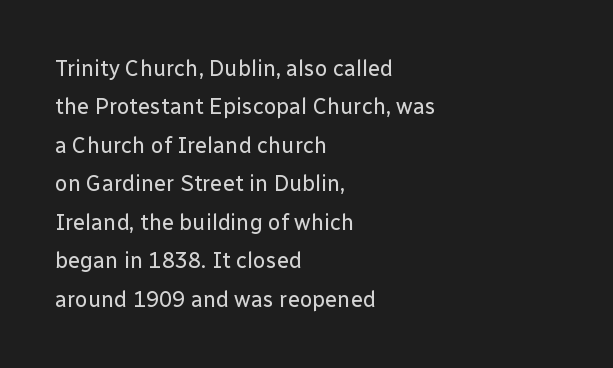
Q: Is the text bold? A: No.
Q: Is the text italic (slanted)? A: No, it is upright.
Q: Is the text underlined? A: No.
Q: How is the paragraph aligned? A: Left-aligned.
Q: Is the spacing between letters normal or unusually wide? A: Normal.
